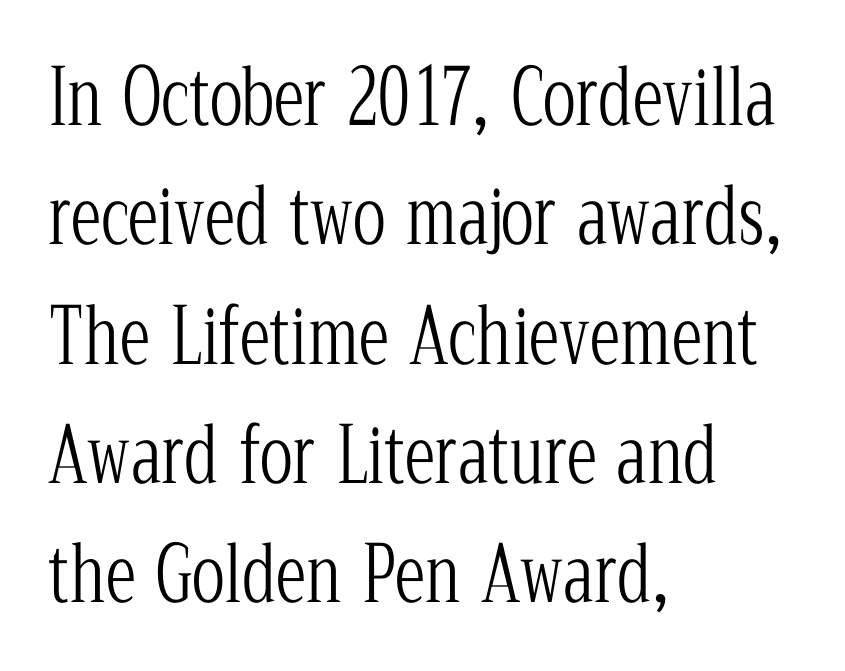
Q: Is the text bold? A: No.
Q: Is the text italic (slanted)? A: No, it is upright.
Q: Is the typeface a serif or a sans-serif typeface? A: Serif.
Q: Is the text underlined? A: No.
Q: How is the paragraph aligned? A: Left-aligned.
Q: Is the spacing between letters normal or unusually wide? A: Normal.
Q: Is the spacing between lines tight, normal or loose? A: Normal.
Q: Width (condensed, normal, or wide)? A: Condensed.
Q: Stroke contrast? A: Low.
Q: x-height? A: Medium.
Q: Monospaced? A: No.
